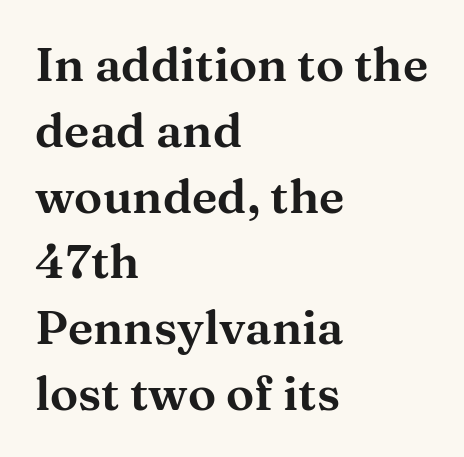
{"serif": "yes", "italic": "no", "width": "wide", "stroke_contrast": "medium", "x_height": "medium", "monospaced": "no", "underline": "no", "align": "left", "line_spacing": "normal", "line_spacing_ratio": 1.4, "letter_spacing": "normal", "letter_spacing_em": 0.0, "glyph_px": 47}
